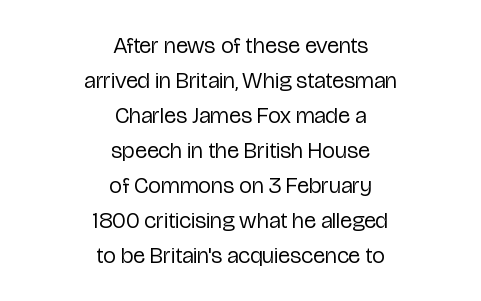
{"italic": "no", "bold": "no", "underline": "no", "align": "center", "line_spacing": "normal", "line_spacing_ratio": 1.52, "letter_spacing": "normal", "letter_spacing_em": 0.0, "glyph_px": 23}
